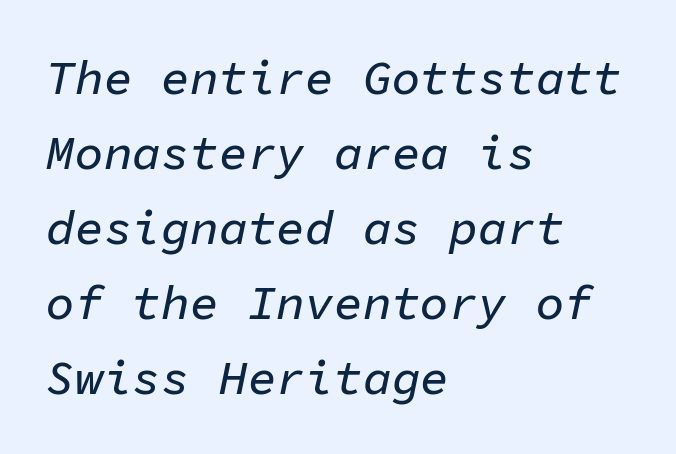
{"italic": "yes", "lean": "right", "slant_degrees": 11, "width": "normal", "stroke_contrast": "low", "x_height": "medium", "monospaced": "yes", "underline": "no", "align": "left", "line_spacing": "normal", "line_spacing_ratio": 1.56, "letter_spacing": "normal", "letter_spacing_em": 0.0, "glyph_px": 48}
